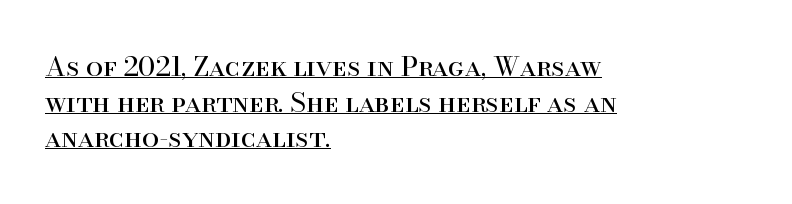
If you drew a ruler down the left edge, every line would touch it. Vertical spacing — default. Like a heading marked for emphasis, these lines bear an underscore. These lines were composed using upright roman letters. Bold? No — there's no thickening of the strokes.
